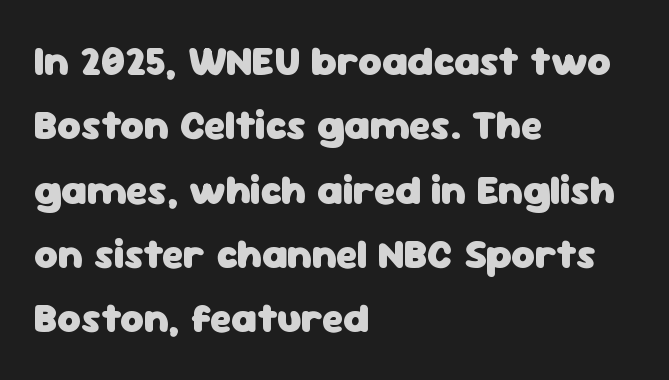
{"serif": "no", "italic": "no", "bold": "yes", "weight": "heavy", "width": "normal", "stroke_contrast": "low", "x_height": "medium", "monospaced": "no", "underline": "no", "align": "left", "line_spacing": "normal", "line_spacing_ratio": 1.57, "letter_spacing": "normal", "letter_spacing_em": 0.0, "glyph_px": 41}
